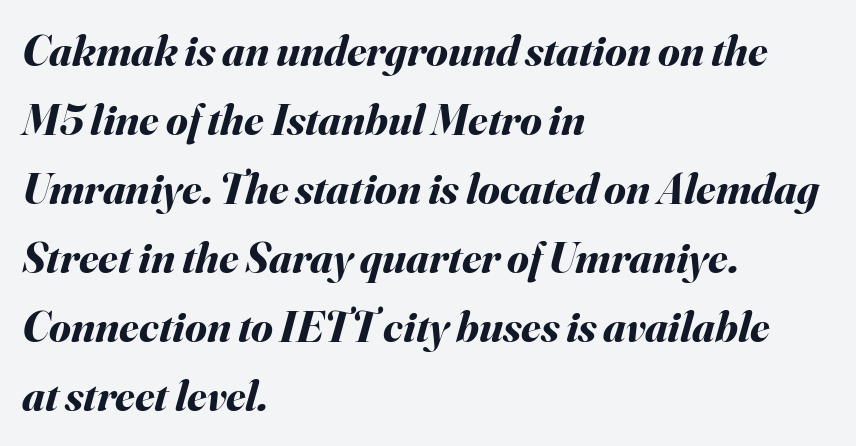
{"italic": "yes", "lean": "right", "slant_degrees": 16, "bold": "yes", "weight": "bold", "width": "normal", "stroke_contrast": "medium", "x_height": "small", "monospaced": "no", "underline": "no", "align": "left", "line_spacing": "normal", "line_spacing_ratio": 1.57, "letter_spacing": "normal", "letter_spacing_em": 0.0, "glyph_px": 44}
